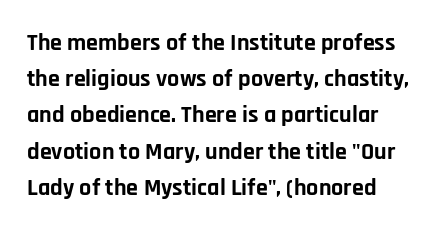
The image shows 24 px bold type, upright; set left-aligned, normal line spacing (1.51x), normal letter spacing, not underlined.
